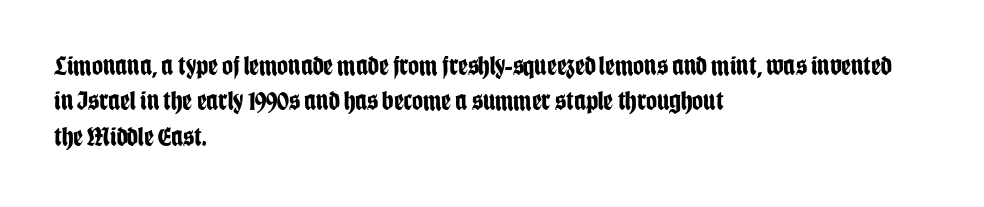
{"italic": "no", "bold": "yes", "underline": "no", "align": "left", "line_spacing": "normal", "line_spacing_ratio": 1.31, "letter_spacing": "normal", "letter_spacing_em": 0.0, "glyph_px": 27}
